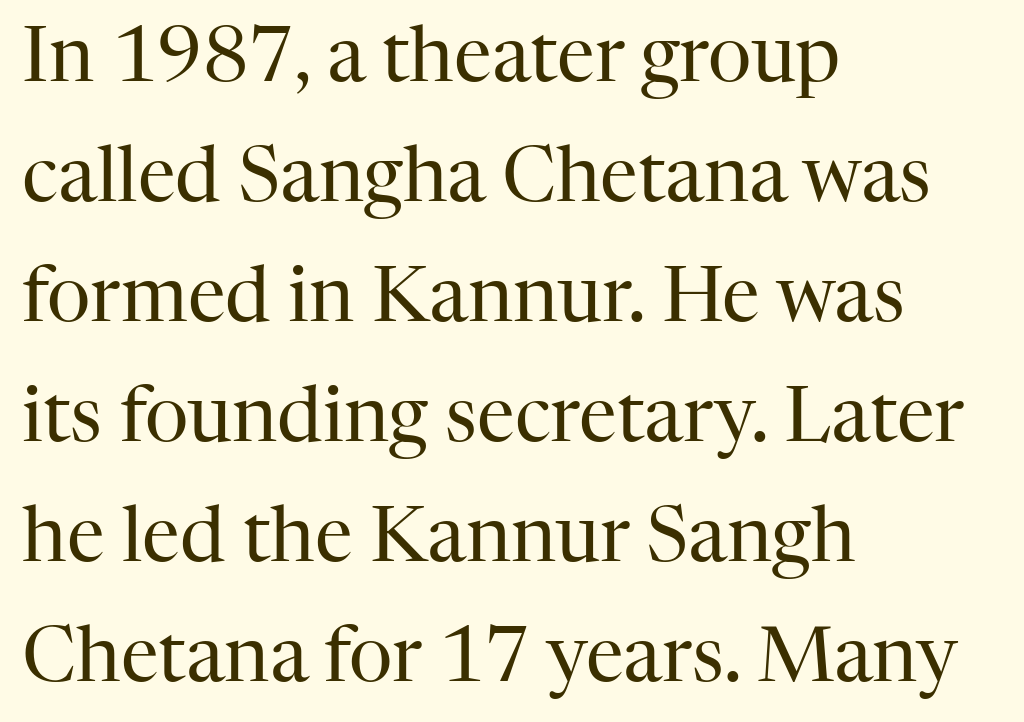
Summary of vertical rhythm: regular, with standard interline spacing. I'd call this a serif setting — the letters wear small feet. The passage shown is typed in a proportional face where columns would drift. Heaviness? Minimal to ordinary, like unemphasized prose.
